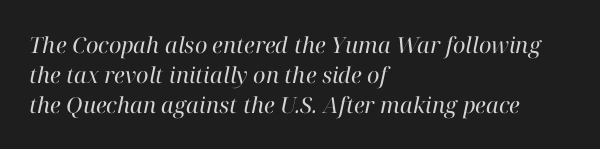
Q: Is the text bold? A: No.
Q: Is the text italic (slanted)? A: Yes, it leans right by about 12 degrees.
Q: Is the text underlined? A: No.
Q: How is the paragraph aligned? A: Left-aligned.
Q: Is the spacing between letters normal or unusually wide? A: Normal.
Q: Is the spacing between lines tight, normal or loose? A: Normal.
